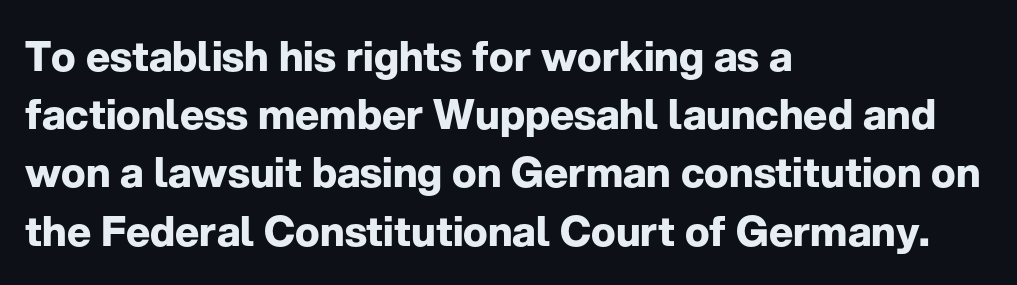
Quick note: underline off. Teacher's note: observe the even left margin — that is flush-left alignment. The sample has been set heavy, in full bold. The font family rendered here belongs to the sans-serif group.
